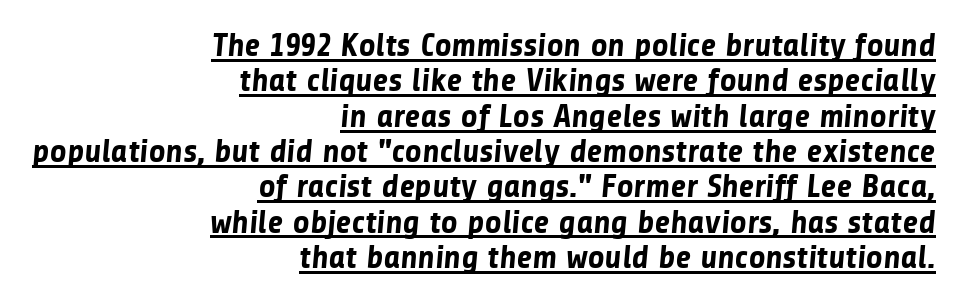
Strong, thick strokes mark this as bold type. Think of a printed novel: that variable character pitch is what you see here. The face used here appears with an underline applied. The face used here is a sans, in the tradition of grotesques and geometrics.
